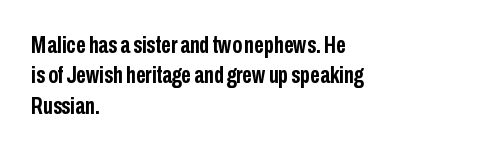
Q: Is the text bold? A: Yes.
Q: Is the text italic (slanted)? A: No, it is upright.
Q: Is the text underlined? A: No.
Q: How is the paragraph aligned? A: Left-aligned.
Q: Is the spacing between letters normal or unusually wide? A: Normal.
Q: Is the spacing between lines tight, normal or loose? A: Normal.
